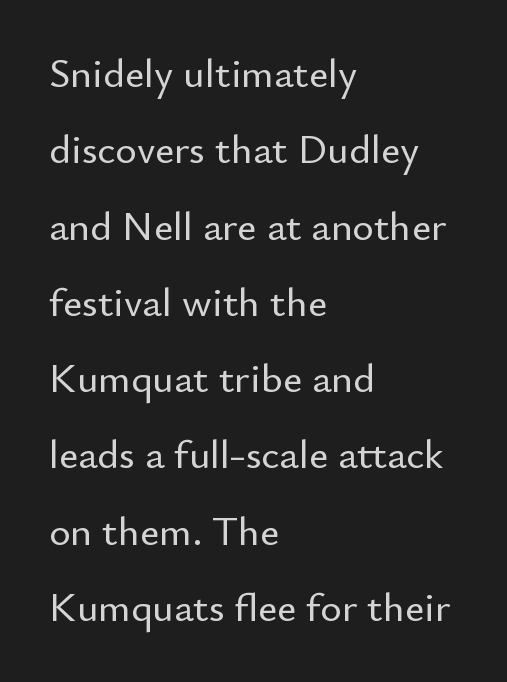
{"serif": "no", "italic": "no", "width": "normal", "stroke_contrast": "low", "x_height": "small", "monospaced": "no", "underline": "no", "align": "left", "line_spacing_ratio": 1.86, "letter_spacing": "normal", "letter_spacing_em": 0.0, "glyph_px": 41}
